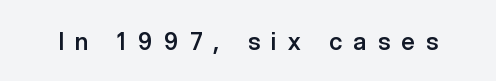
Q: Is the text bold? A: Semi-bold.
Q: Is the text italic (slanted)? A: No, it is upright.
Q: Is the text underlined? A: No.
Q: Is the spacing between letters normal or unusually wide? A: Unusually wide.
